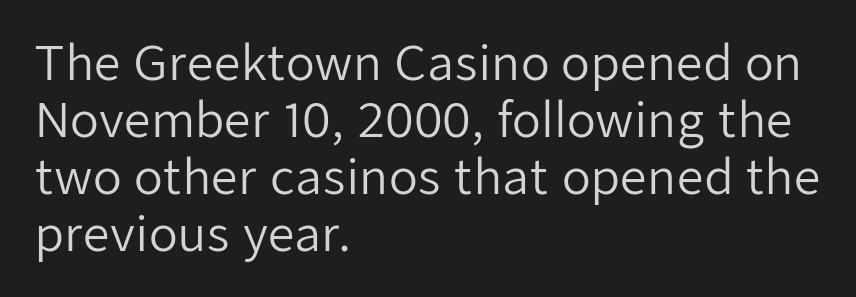
{"serif": "no", "italic": "no", "bold": "no", "weight": "regular", "width": "normal", "stroke_contrast": "low", "x_height": "medium", "monospaced": "no", "underline": "no", "align": "left", "line_spacing_ratio": 1.21, "letter_spacing": "normal", "letter_spacing_em": 0.0, "glyph_px": 47}
